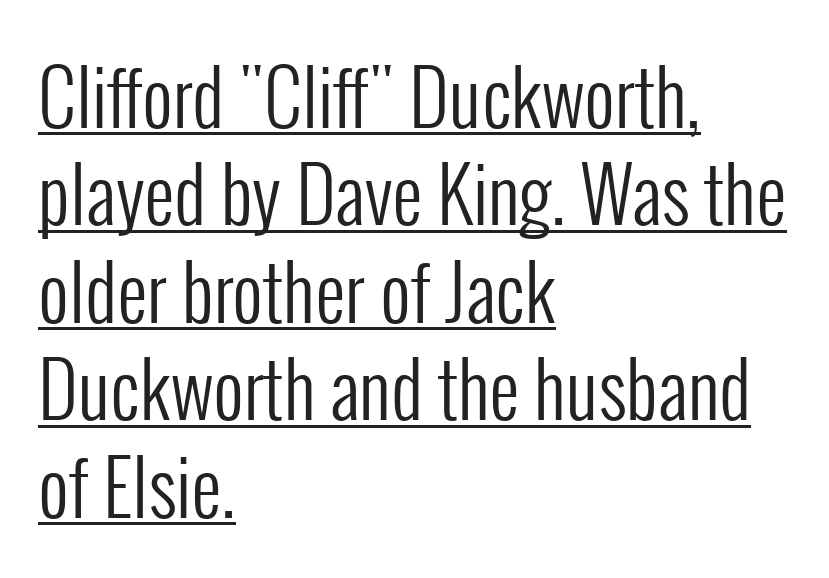
Q: Is the text bold? A: No.
Q: Is the text italic (slanted)? A: No, it is upright.
Q: Is the typeface a serif or a sans-serif typeface? A: Sans-serif.
Q: Is the text underlined? A: Yes.
Q: How is the paragraph aligned? A: Left-aligned.
Q: Is the spacing between letters normal or unusually wide? A: Normal.
Q: Is the spacing between lines tight, normal or loose? A: Normal.
Q: Width (condensed, normal, or wide)? A: Condensed.
Q: Stroke contrast? A: Low.
Q: x-height? A: Medium.
Q: Monospaced? A: No.
